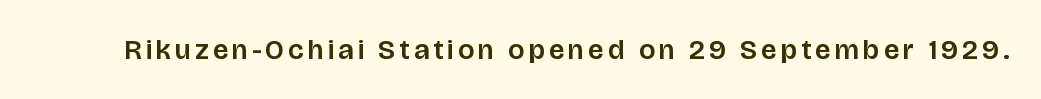
The image shows 28 px sans-serif type, upright; set not underlined; low stroke contrast and a large x-height.
